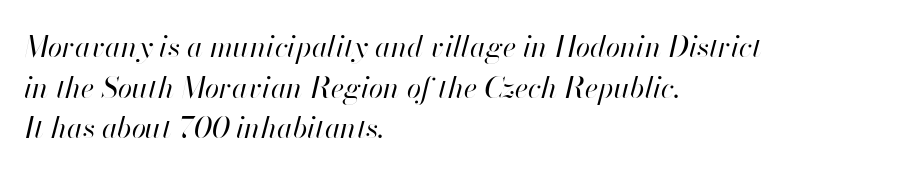
The image shows 29 px regular-weight type, italic (leaning right); set left-aligned, normal line spacing (1.4x), normal letter spacing, not underlined; high stroke contrast and a small x-height.
